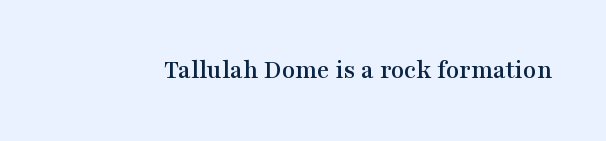
The image shows 27 px text type, upright; set normal letter spacing, not underlined.
